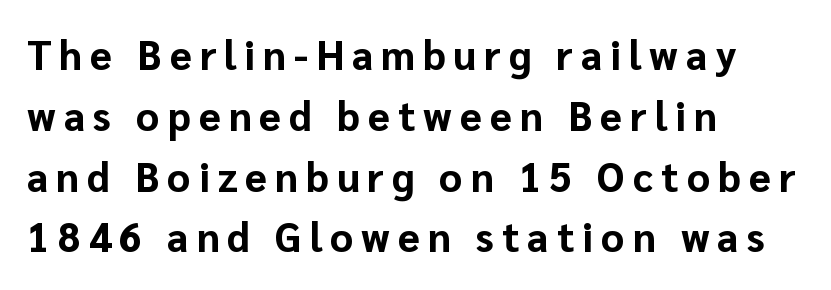
Q: Is the text bold? A: Yes.
Q: Is the text italic (slanted)? A: No, it is upright.
Q: Is the typeface a serif or a sans-serif typeface? A: Sans-serif.
Q: Is the text underlined? A: No.
Q: How is the paragraph aligned? A: Left-aligned.
Q: Is the spacing between letters normal or unusually wide? A: Unusually wide.
Q: Is the spacing between lines tight, normal or loose? A: Normal.
Q: Width (condensed, normal, or wide)? A: Normal.
Q: Stroke contrast? A: Low.
Q: x-height? A: Medium.
Q: Monospaced? A: No.
